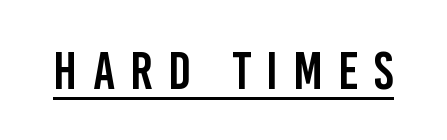
Unlike a traditional serif, this face leaves its strokes unadorned. These lines were composed using upright roman letters. Check the space under the baseline: a stroke is drawn there. Observe the wide spacing: letters keep a clear distance from each other. Do the characters align in a grid? No, the font is proportional.
